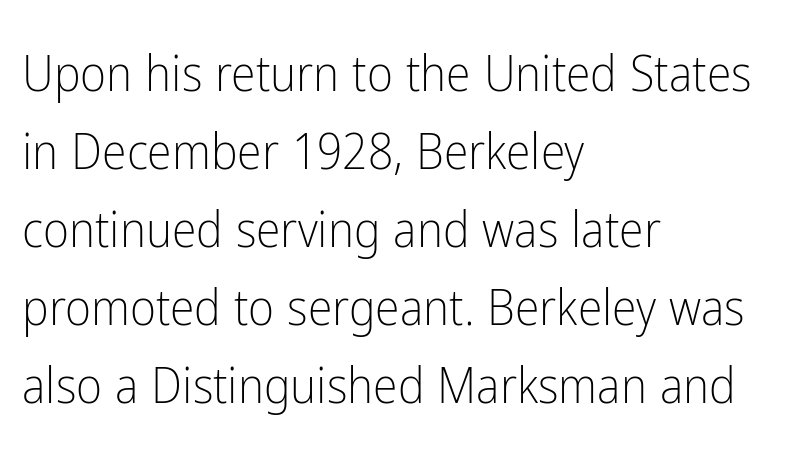
Successive baselines arrive at the customary interval. This sample uses plain, unmodified letter spacing. Classification — sans serif. Style check: upright. Ink coverage per letter is moderate at most.
